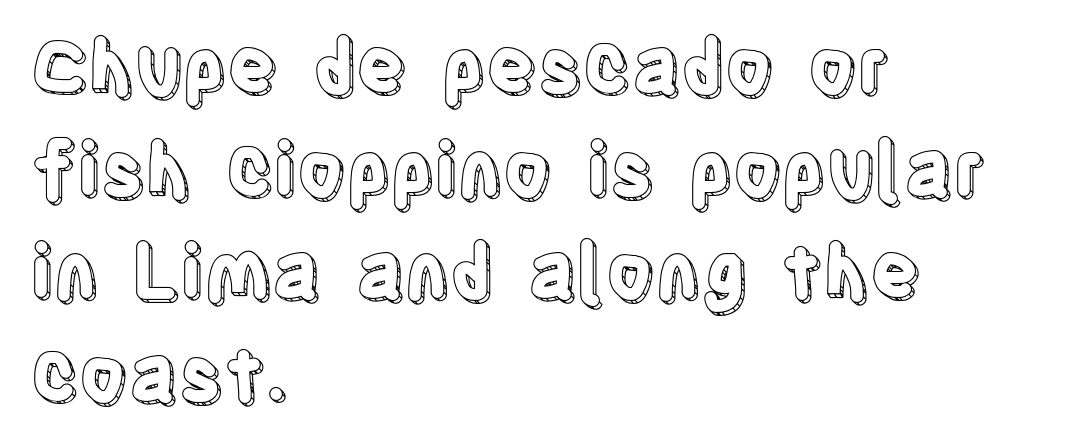
The gaps between neighbouring characters are ordinary and unremarkable. Character widths vary here, with narrow letters taking less room than wide ones. Normally led — the rows are evenly, conventionally spaced. The rag falls on the right side of this text block. Has an underline been added? It has not.
